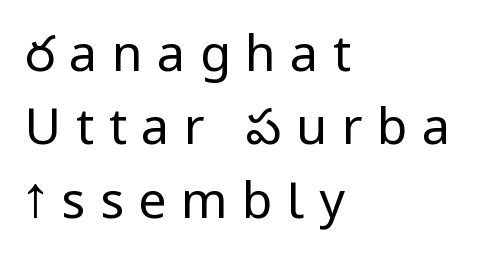
The image shows 50 px regular-weight, condensed sans-serif type, upright; set left-aligned, normal line spacing (1.47x), unusually wide letter spacing (+0.29 em), not underlined; low stroke contrast and a large x-height.
